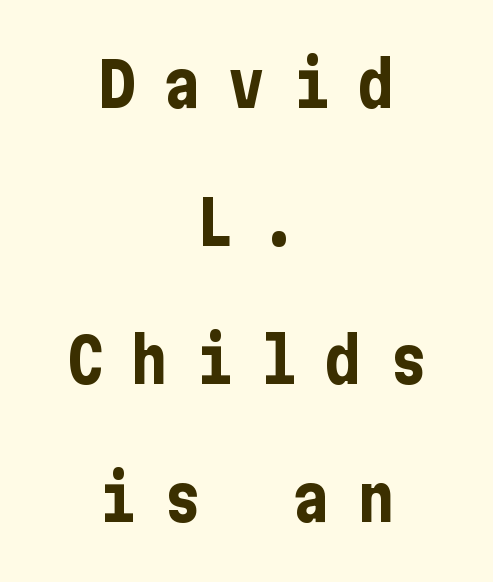
Q: Is the text bold? A: Yes.
Q: Is the text italic (slanted)? A: No, it is upright.
Q: Is the typeface a serif or a sans-serif typeface? A: Sans-serif.
Q: Is the text underlined? A: No.
Q: How is the paragraph aligned? A: Centered.
Q: Is the spacing between letters normal or unusually wide? A: Unusually wide.
Q: Is the spacing between lines tight, normal or loose? A: Loose.
Q: Width (condensed, normal, or wide)? A: Condensed.
Q: Stroke contrast? A: Low.
Q: x-height? A: Medium.
